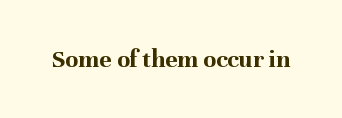
Only glyphs here, with clear space below each row. Rendered with straight, roman letterforms. The glyphs have the mass of a bold cut. Observe the ordinary spacing: letters are neighbours, not strangers.
